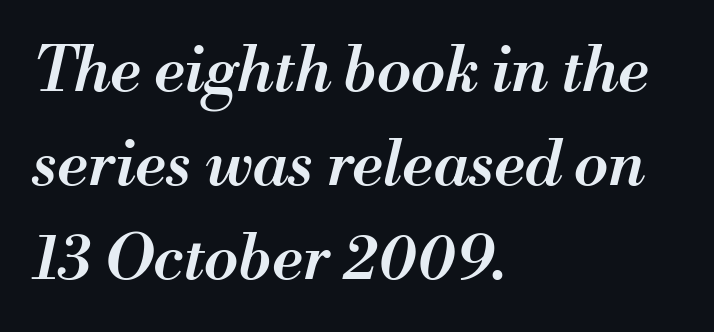
{"italic": "yes", "lean": "right", "slant_degrees": 13, "bold": "semi", "weight": "semibold", "width": "normal", "stroke_contrast": "medium", "x_height": "small", "monospaced": "no", "underline": "no", "align": "left", "line_spacing": "normal", "line_spacing_ratio": 1.49, "letter_spacing": "normal", "letter_spacing_em": 0.0, "glyph_px": 63}
